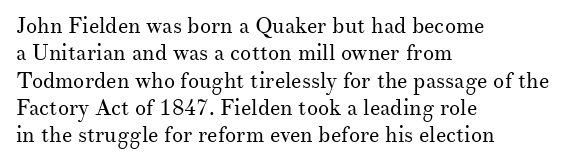
{"italic": "no", "bold": "no", "underline": "no", "align": "left", "line_spacing_ratio": 1.24, "letter_spacing": "normal", "letter_spacing_em": 0.0, "glyph_px": 22}
